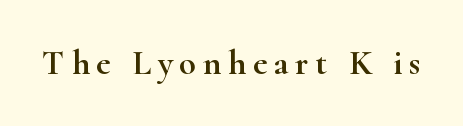
{"serif": "yes", "italic": "no", "width": "wide", "stroke_contrast": "high", "x_height": "small", "monospaced": "no", "underline": "no", "glyph_px": 35}
